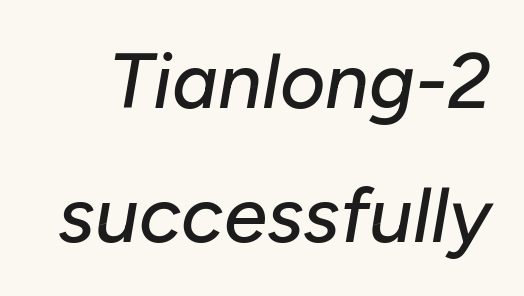
The face used here is rendered with its standard letterfit. The glyphs are unaccompanied by any horizontal stroke below them. Slanted lettering throughout. Note the varied advance widths — an 'i' is clearly narrower than an 'm'.
